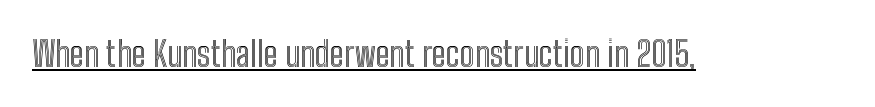
{"italic": "no", "width": "condensed", "x_height": "medium", "monospaced": "no", "underline": "yes", "letter_spacing": "normal", "letter_spacing_em": 0.0, "glyph_px": 35}
